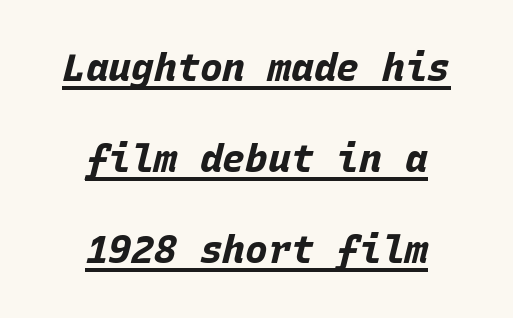
Q: Is the text bold? A: Yes.
Q: Is the text italic (slanted)? A: Yes, it leans right by about 15 degrees.
Q: Is the text underlined? A: Yes.
Q: How is the paragraph aligned? A: Centered.
Q: Is the spacing between letters normal or unusually wide? A: Normal.
Q: Is the spacing between lines tight, normal or loose? A: Loose.
Q: Width (condensed, normal, or wide)? A: Normal.
Q: Stroke contrast? A: Low.
Q: x-height? A: Large.
Q: Monospaced? A: Yes.
